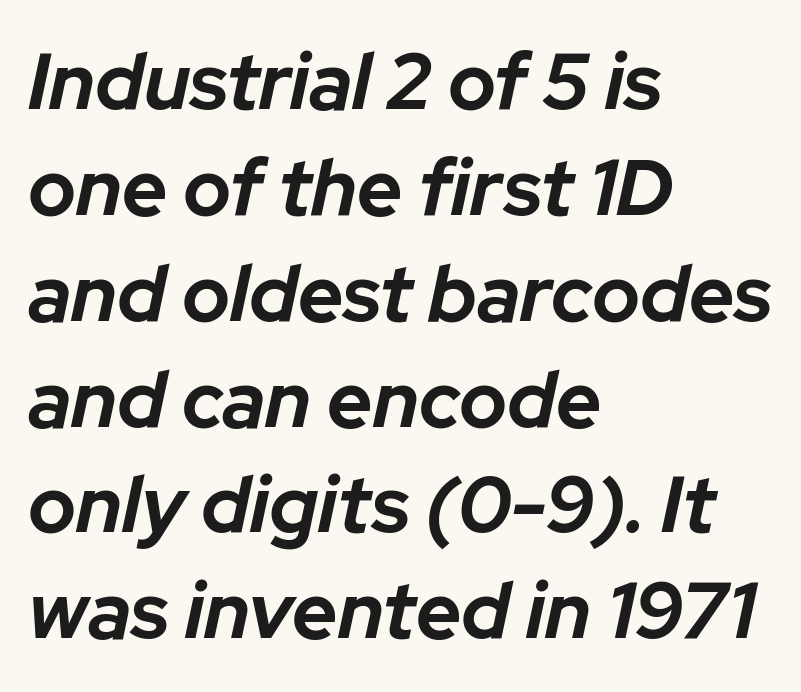
The image shows 79 px bold type, italic (leaning right); set left-aligned, normal line spacing (1.34x), normal letter spacing, not underlined; low stroke contrast and a medium x-height.
